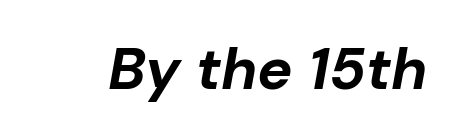
The image shows 59 px bold type, italic (leaning right); set normal letter spacing, not underlined; low stroke contrast and a medium x-height.
